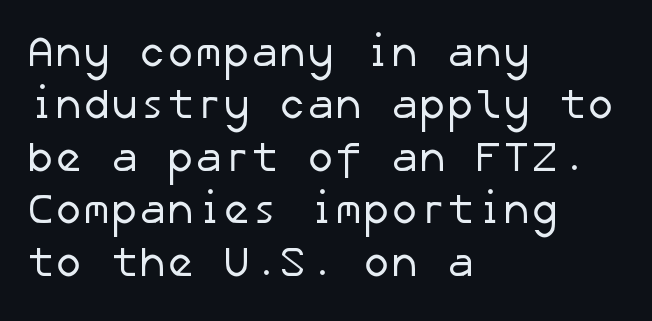
Q: Is the text bold? A: No.
Q: Is the typeface a serif or a sans-serif typeface? A: Sans-serif.
Q: Is the text underlined? A: No.
Q: How is the paragraph aligned? A: Left-aligned.
Q: Is the spacing between letters normal or unusually wide? A: Normal.
Q: Is the spacing between lines tight, normal or loose? A: Normal.
Q: Width (condensed, normal, or wide)? A: Normal.
Q: Stroke contrast? A: Low.
Q: x-height? A: Medium.
